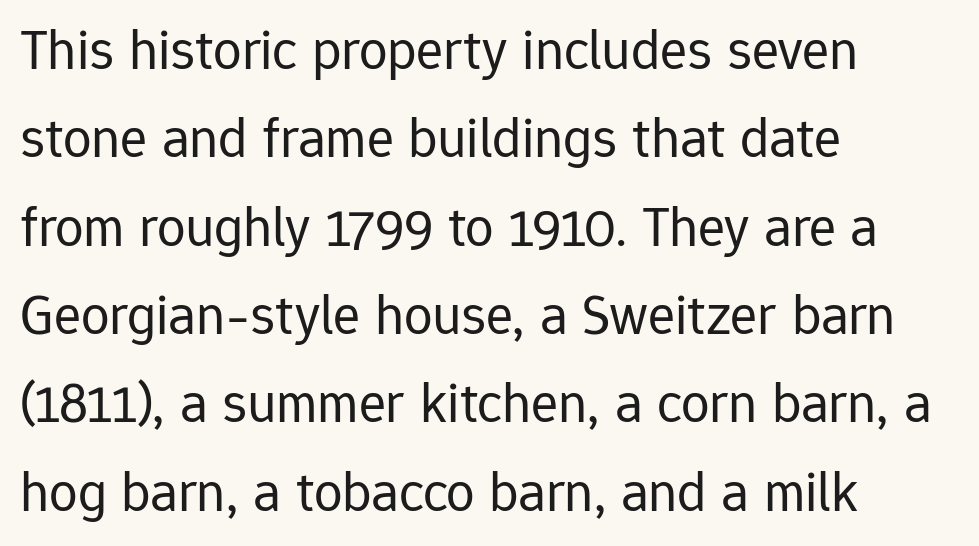
Q: Is the text bold? A: No.
Q: Is the text italic (slanted)? A: No, it is upright.
Q: Is the typeface a serif or a sans-serif typeface? A: Sans-serif.
Q: Is the text underlined? A: No.
Q: How is the paragraph aligned? A: Left-aligned.
Q: Is the spacing between letters normal or unusually wide? A: Normal.
Q: Is the spacing between lines tight, normal or loose? A: Normal.
Q: Width (condensed, normal, or wide)? A: Normal.
Q: Stroke contrast? A: Low.
Q: x-height? A: Medium.
Q: Monospaced? A: No.
